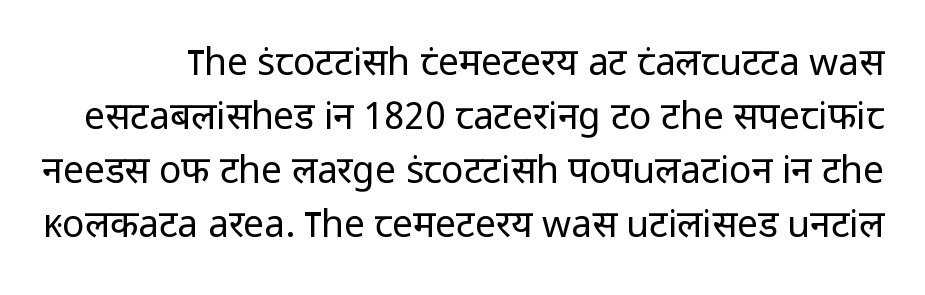
Q: Is the text bold? A: No.
Q: Is the text italic (slanted)? A: No, it is upright.
Q: Is the typeface a serif or a sans-serif typeface? A: Sans-serif.
Q: Is the text underlined? A: No.
Q: Is the spacing between letters normal or unusually wide? A: Normal.
Q: Is the spacing between lines tight, normal or loose? A: Normal.
Q: Width (condensed, normal, or wide)? A: Normal.
Q: Stroke contrast? A: Low.
Q: x-height? A: Medium.
Q: Monospaced? A: No.
